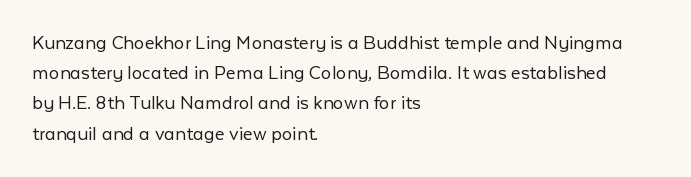
The image shows 21 px text type, upright; set left-aligned, normal line spacing (1.44x), normal letter spacing, not underlined.
